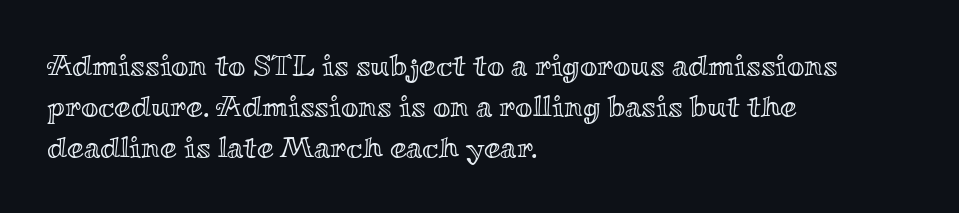
The tracking reads as untouched default to a designer's eye. The glyphs are unaccompanied by any horizontal stroke below them. Is there much room between lines? A standard amount, neither cramped nor airy. The lines are quadded left. Think of a printed novel: that variable character pitch is what you see here. Posture: straight, roman, zero tilt.
